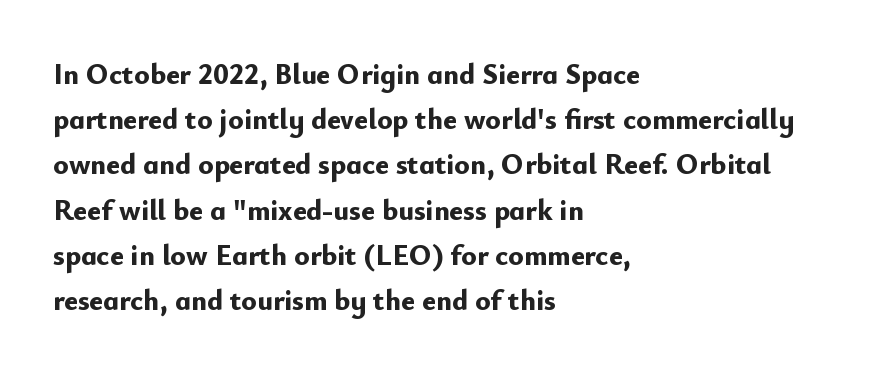
A typesetter would call this leading conventional body-copy spacing. No word sits above an underline. The type is set solid horizontally, with unmodified tracking. Notice how thick the strokes are: this is what a full bold looks like.
